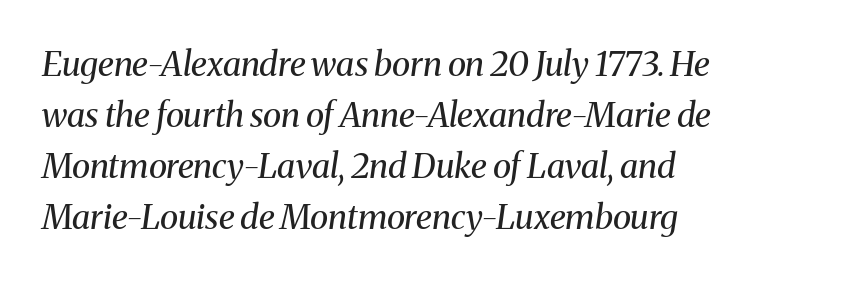
The image shows 34 px regular-weight serif type, italic (leaning right); set left-aligned, normal line spacing (1.5x), normal letter spacing, not underlined; medium stroke contrast and a medium x-height.
